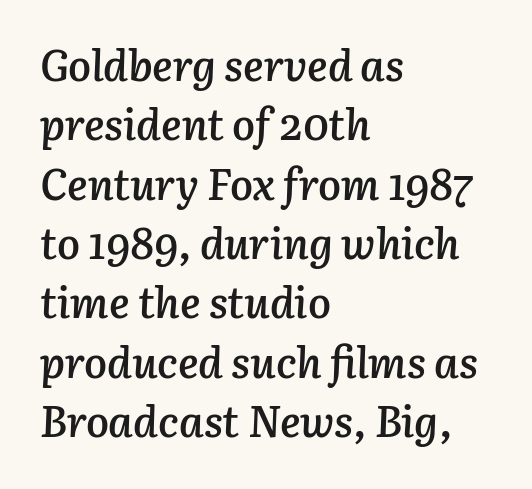
The image shows 43 px semibold type, italic (leaning right); set left-aligned, normal line spacing (1.38x), normal letter spacing, not underlined; low stroke contrast and a medium x-height.
